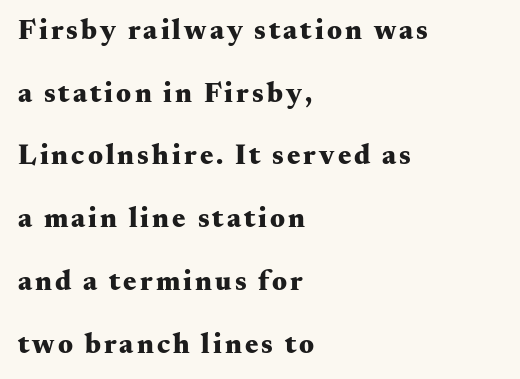
{"serif": "yes", "italic": "no", "bold": "yes", "weight": "heavy", "width": "wide", "stroke_contrast": "medium", "x_height": "small", "monospaced": "no", "underline": "no", "align": "left", "line_spacing": "loose", "line_spacing_ratio": 2.24, "glyph_px": 28}
